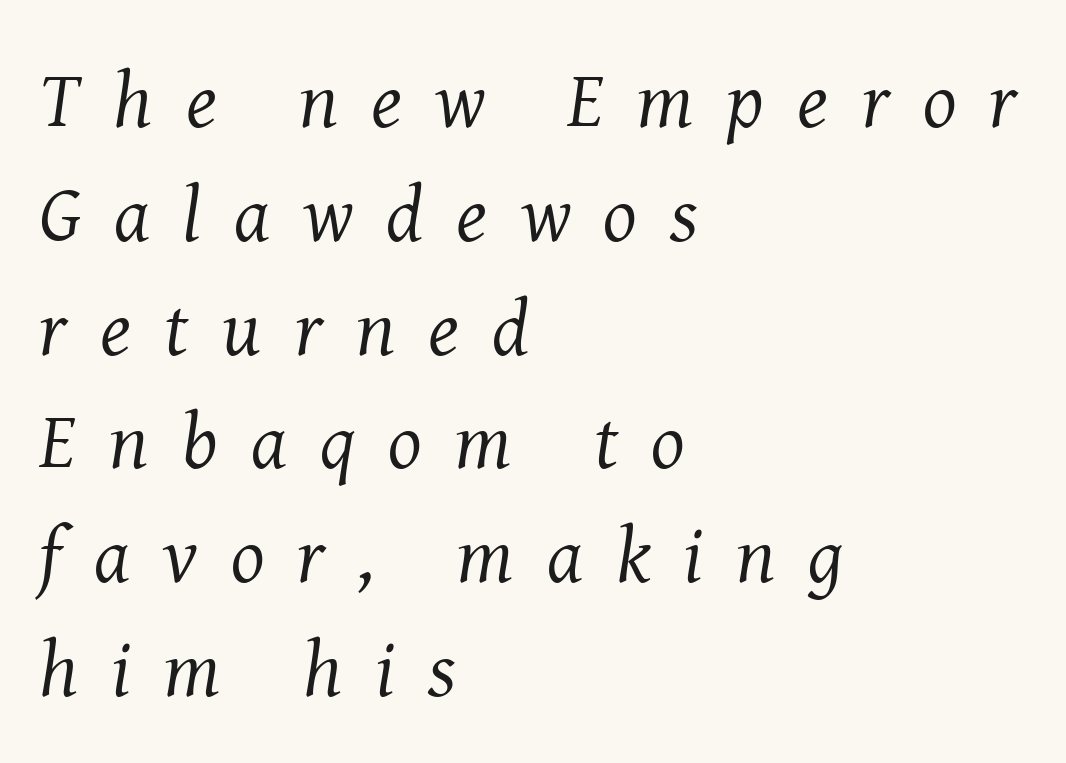
The image shows 79 px regular-weight serif type, italic (leaning right); set left-aligned, normal line spacing (1.44x), unusually wide letter spacing (+0.42 em), not underlined; medium stroke contrast and a medium x-height.
